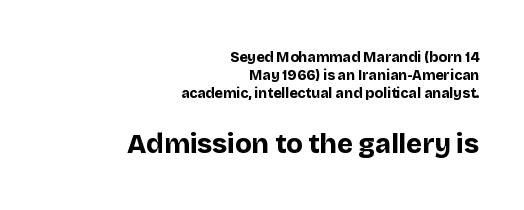
Nope, not italic — everything's standing straight. Each new line begins a customary step beneath the previous one. The composition opens small and finishes big. Just letters on the line, the space beneath them empty. Bold? Absolutely — the strokes are thick and heavy.
